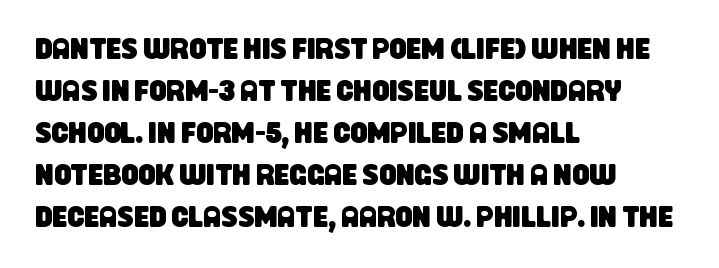
The image shows 30 px condensed sans-serif type; set left-aligned, normal line spacing (1.4x), normal letter spacing, not underlined; low stroke contrast and a large x-height.
